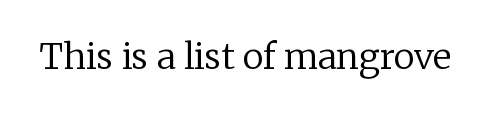
The image shows 35 px regular-weight serif type, upright; set normal letter spacing, not underlined; low stroke contrast and a medium x-height.
